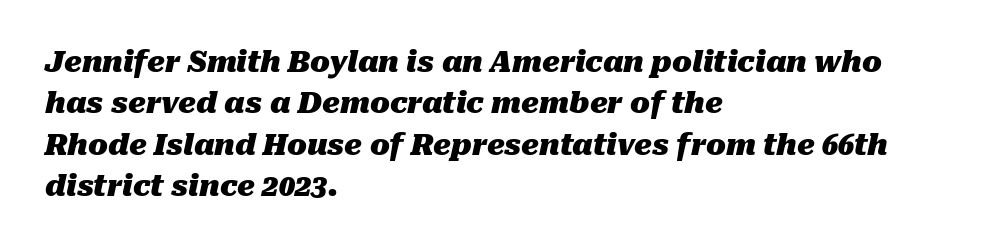
Q: Is the text bold? A: Yes.
Q: Is the text italic (slanted)? A: Yes, it leans right by about 10 degrees.
Q: Is the text underlined? A: No.
Q: How is the paragraph aligned? A: Left-aligned.
Q: Is the spacing between letters normal or unusually wide? A: Normal.
Q: Is the spacing between lines tight, normal or loose? A: Normal.
Q: Width (condensed, normal, or wide)? A: Normal.
Q: Stroke contrast? A: Medium.
Q: x-height? A: Medium.
Q: Monospaced? A: No.
